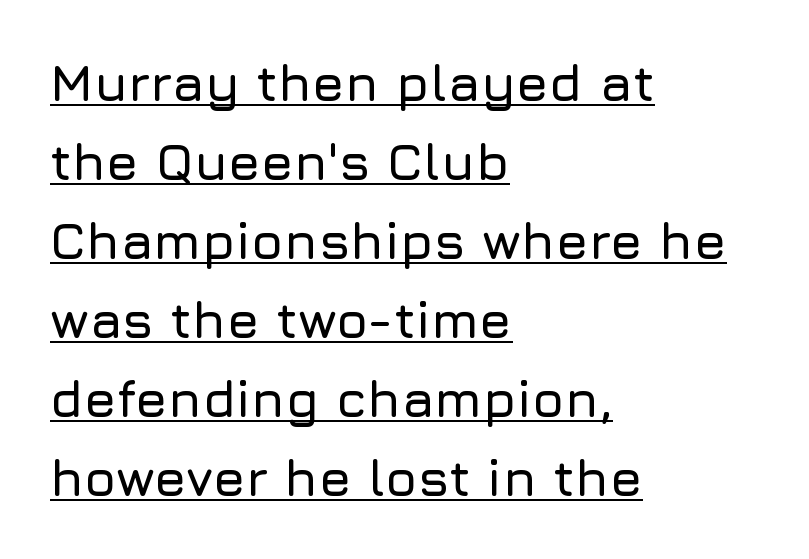
{"serif": "no", "italic": "no", "width": "normal", "stroke_contrast": "low", "x_height": "medium", "monospaced": "no", "underline": "yes", "align": "left", "line_spacing": "normal", "line_spacing_ratio": 1.52, "letter_spacing": "normal", "letter_spacing_em": 0.0, "glyph_px": 52}
